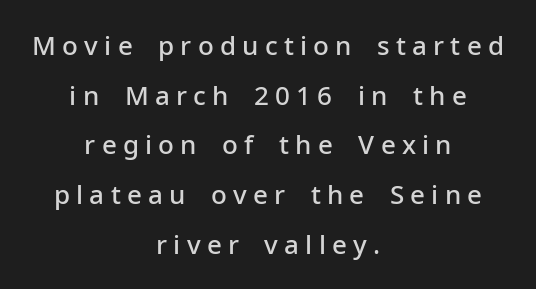
{"italic": "no", "bold": "semi", "underline": "no", "align": "center", "line_spacing": "loose", "line_spacing_ratio": 1.91, "letter_spacing": "wide", "letter_spacing_em": 0.24, "glyph_px": 26}
